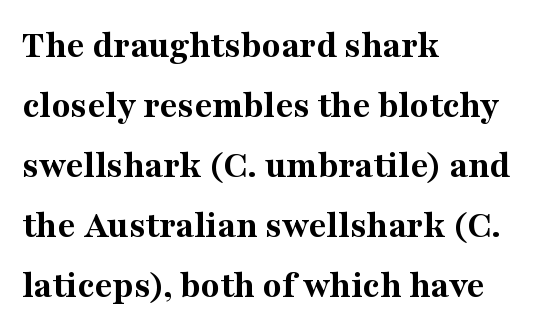
{"serif": "yes", "italic": "no", "bold": "yes", "weight": "bold", "width": "normal", "stroke_contrast": "medium", "x_height": "medium", "monospaced": "no", "underline": "no", "align": "left", "line_spacing": "normal", "line_spacing_ratio": 1.54, "letter_spacing": "normal", "letter_spacing_em": 0.0, "glyph_px": 39}
